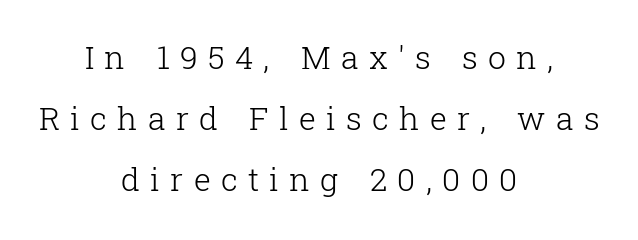
{"serif": "yes", "italic": "no", "bold": "no", "weight": "light", "width": "normal", "stroke_contrast": "low", "x_height": "medium", "monospaced": "no", "underline": "no", "align": "center", "line_spacing": "loose", "line_spacing_ratio": 1.91, "letter_spacing": "wide", "letter_spacing_em": 0.32, "glyph_px": 32}
